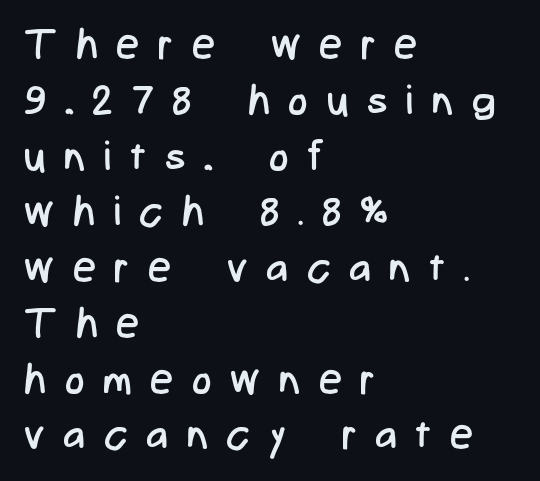
Q: Is the text bold? A: No.
Q: Is the text italic (slanted)? A: No, it is upright.
Q: Is the typeface a serif or a sans-serif typeface? A: Sans-serif.
Q: Is the text underlined? A: No.
Q: How is the paragraph aligned? A: Left-aligned.
Q: Is the spacing between letters normal or unusually wide? A: Unusually wide.
Q: Is the spacing between lines tight, normal or loose? A: Normal.
Q: Width (condensed, normal, or wide)? A: Condensed.
Q: Stroke contrast? A: Low.
Q: x-height? A: Medium.
Q: Monospaced? A: No.
